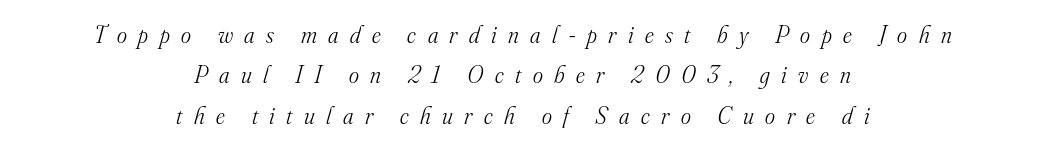
The image shows 24 px text type, italic (leaning right); set centered, normal line spacing (1.68x), unusually wide letter spacing (+0.48 em), not underlined.
